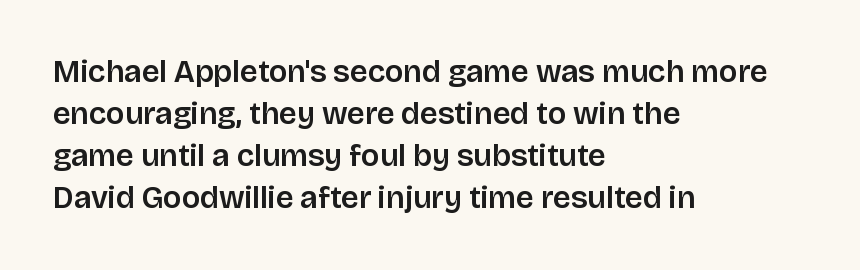
Is this a sans? Yes — the strokes have no serifs. The space between consecutive lines is moderate. No extra tracking has been applied to these lines. The baseline area is clear. Spacing verdict: proportional, widths tailored to each character. Every character sits straight up, as roman type does.
